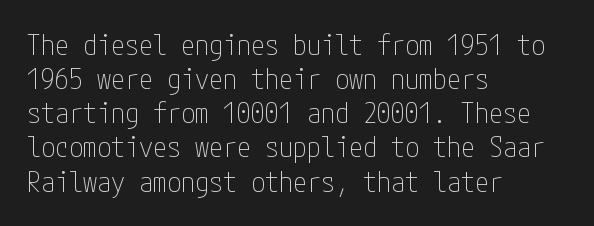
Q: Is the text bold? A: No.
Q: Is the text italic (slanted)? A: No, it is upright.
Q: Is the typeface a serif or a sans-serif typeface? A: Sans-serif.
Q: Is the text underlined? A: No.
Q: How is the paragraph aligned? A: Left-aligned.
Q: Is the spacing between letters normal or unusually wide? A: Normal.
Q: Width (condensed, normal, or wide)? A: Condensed.
Q: Stroke contrast? A: Low.
Q: x-height? A: Medium.
